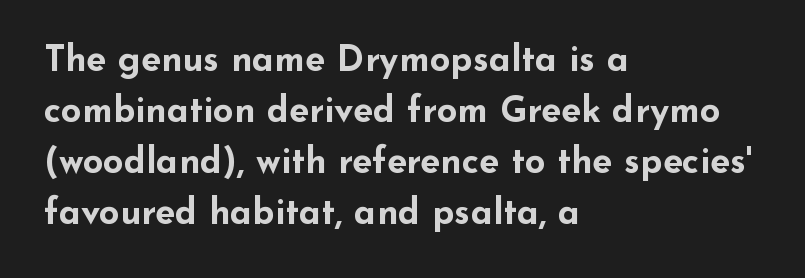
The image shows 36 px bold, wide sans-serif type, upright; set left-aligned, normal line spacing (1.42x), normal letter spacing, not underlined; low stroke contrast and a small x-height.
